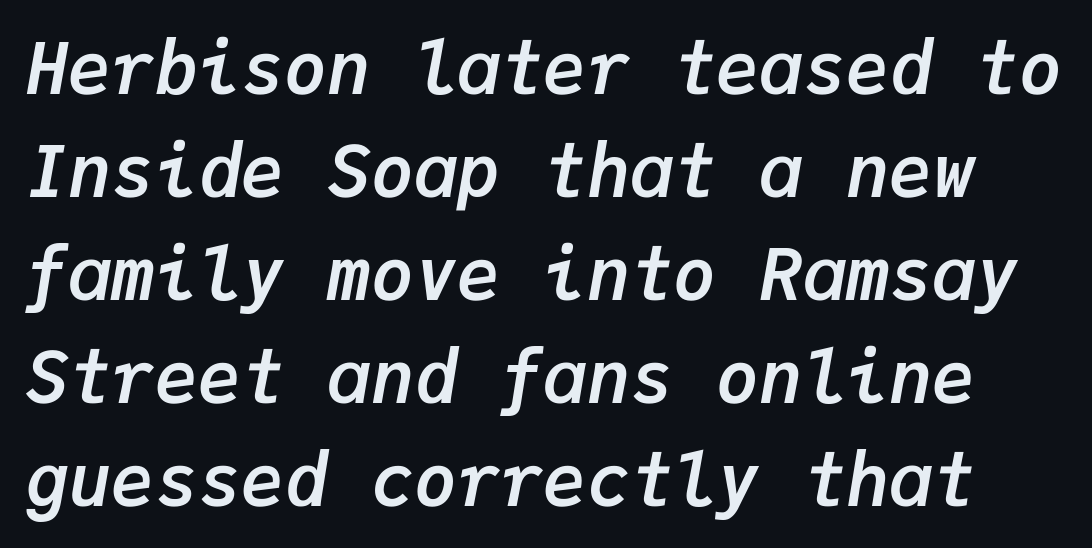
On the weight axis this lands at bold, roughly 700. The passage shown is not underscored anywhere. The gaps between neighbouring characters are ordinary and unremarkable. This is oblique type, the kind used for emphasis or titles. The face used here is monospaced, like something from a code editor. Summary of vertical rhythm: regular, with standard interline spacing.
